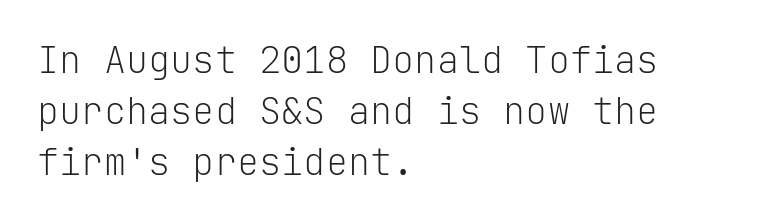
The image shows 37 px light sans-serif type, upright, monospaced; set left-aligned, normal line spacing (1.38x), normal letter spacing, not underlined; low stroke contrast and a medium x-height.
